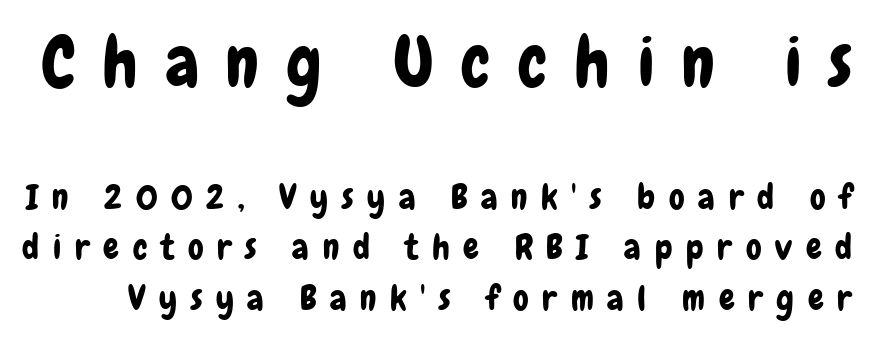
{"serif": "no", "italic": "no", "width": "condensed", "stroke_contrast": "low", "x_height": "medium", "monospaced": "no", "underline": "no", "line_spacing": "normal", "line_spacing_ratio": 1.44, "letter_spacing": "wide", "letter_spacing_em": 0.39, "larger_block": "first", "size_ratio": 2.0, "glyph_px": 70}
